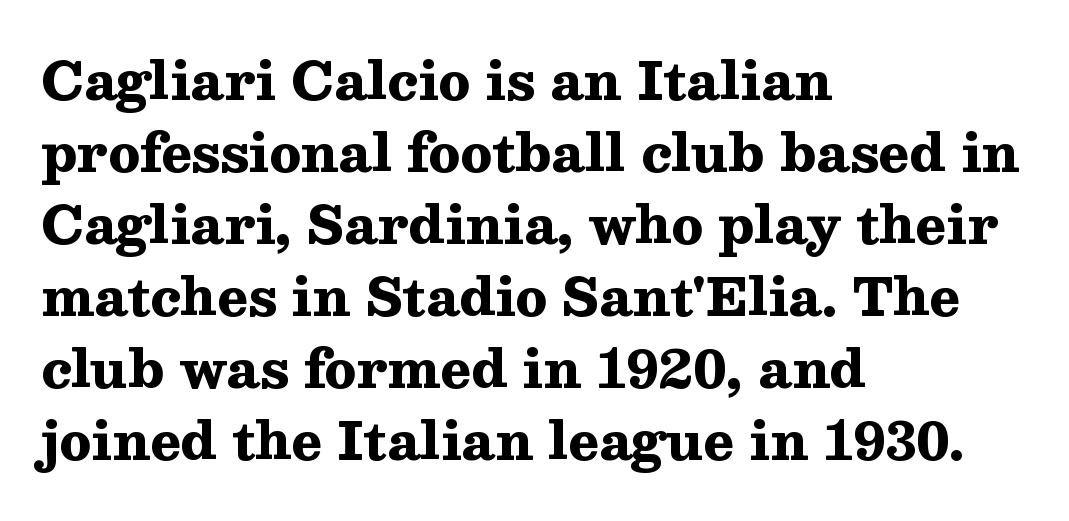
The image shows 51 px heavy, wide serif type, upright; set left-aligned, normal line spacing (1.41x), normal letter spacing, not underlined; medium stroke contrast and a medium x-height.
